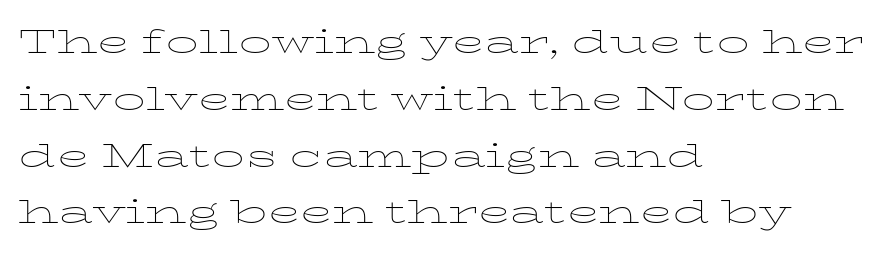
{"italic": "no", "bold": "no", "weight": "thin", "width": "wide", "stroke_contrast": "low", "x_height": "medium", "monospaced": "no", "underline": "no", "align": "left", "line_spacing": "normal", "line_spacing_ratio": 1.32, "letter_spacing": "normal", "letter_spacing_em": 0.0, "glyph_px": 43}
